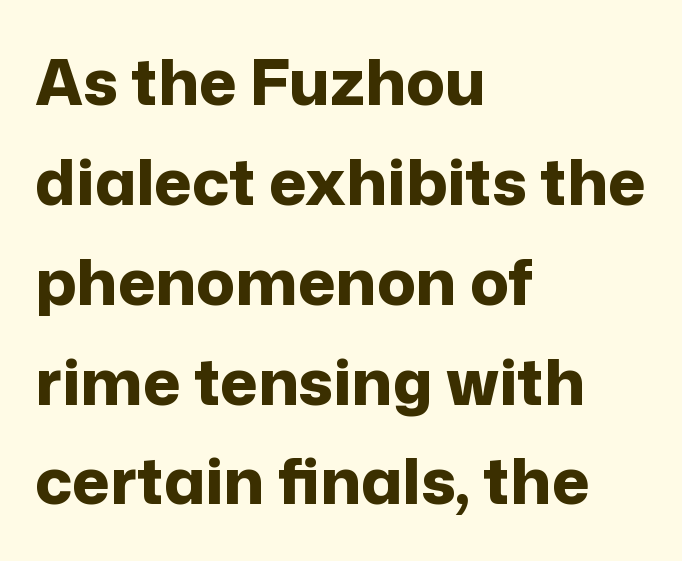
The image shows 64 px bold sans-serif type, upright; set left-aligned, normal line spacing (1.56x), normal letter spacing, not underlined; low stroke contrast and a medium x-height.
